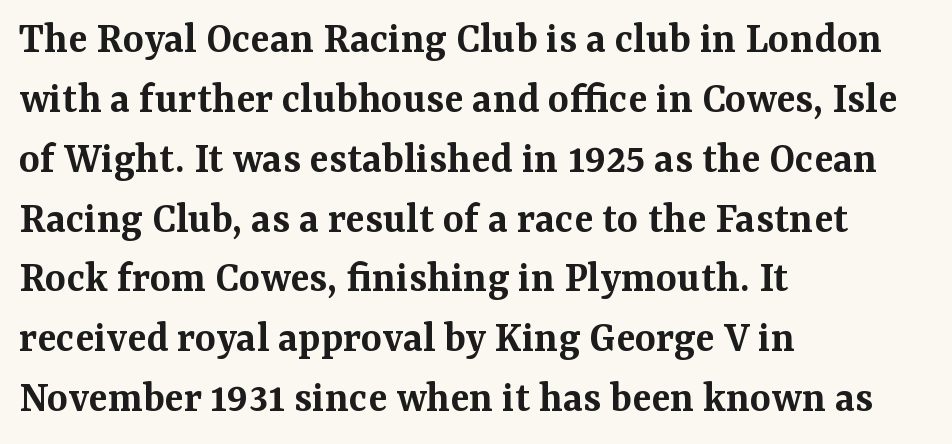
Q: Is the text bold? A: Semi-bold.
Q: Is the text italic (slanted)? A: No, it is upright.
Q: Is the typeface a serif or a sans-serif typeface? A: Serif.
Q: Is the text underlined? A: No.
Q: How is the paragraph aligned? A: Left-aligned.
Q: Is the spacing between letters normal or unusually wide? A: Normal.
Q: Is the spacing between lines tight, normal or loose? A: Normal.
Q: Width (condensed, normal, or wide)? A: Normal.
Q: Stroke contrast? A: Medium.
Q: x-height? A: Medium.
Q: Monospaced? A: No.
